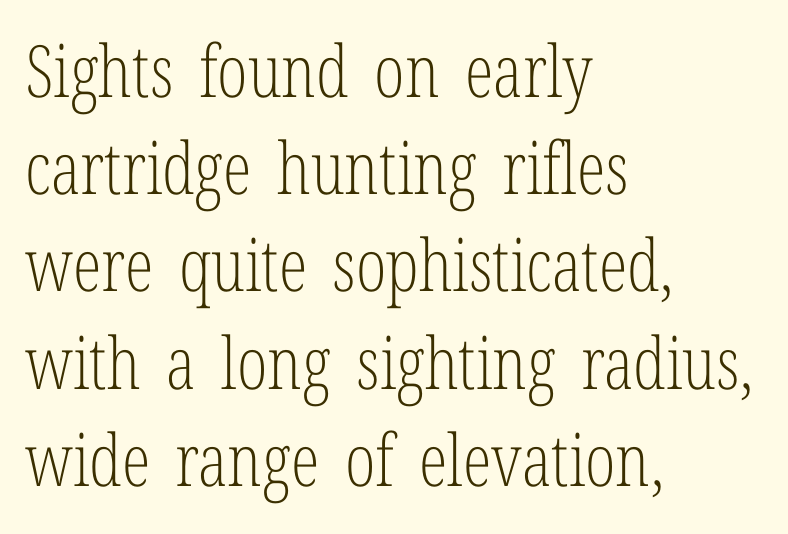
The image shows 72 px light, condensed serif type, upright; set left-aligned, normal line spacing (1.35x), normal letter spacing, not underlined; low stroke contrast and a medium x-height.
